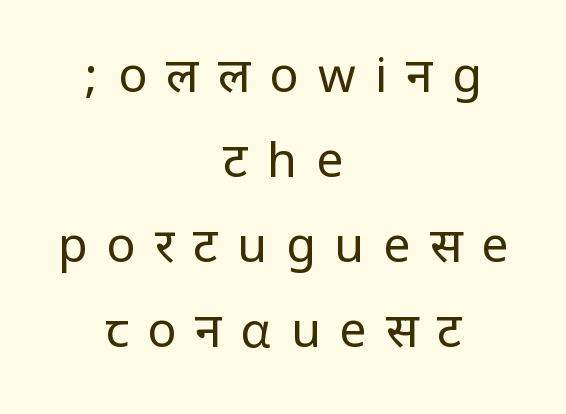
The image shows 48 px regular-weight, condensed sans-serif type, upright; set centered, line spacing 1.77x, unusually wide letter spacing (+0.4 em), not underlined; low stroke contrast.
